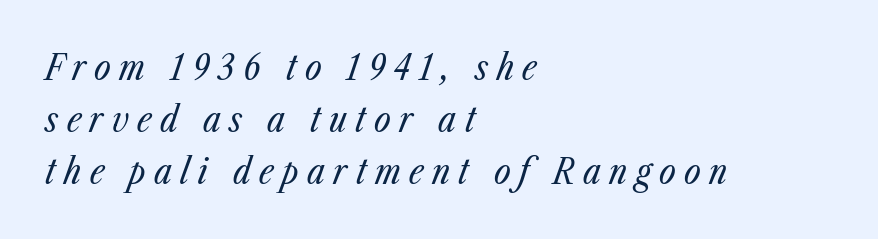
Q: Is the text bold? A: No.
Q: Is the text italic (slanted)? A: Yes, it leans right by about 23 degrees.
Q: Is the text underlined? A: No.
Q: How is the paragraph aligned? A: Left-aligned.
Q: Is the spacing between letters normal or unusually wide? A: Unusually wide.
Q: Is the spacing between lines tight, normal or loose? A: Normal.
Q: Width (condensed, normal, or wide)? A: Condensed.
Q: Stroke contrast? A: Low.
Q: x-height? A: Medium.
Q: Monospaced? A: No.
